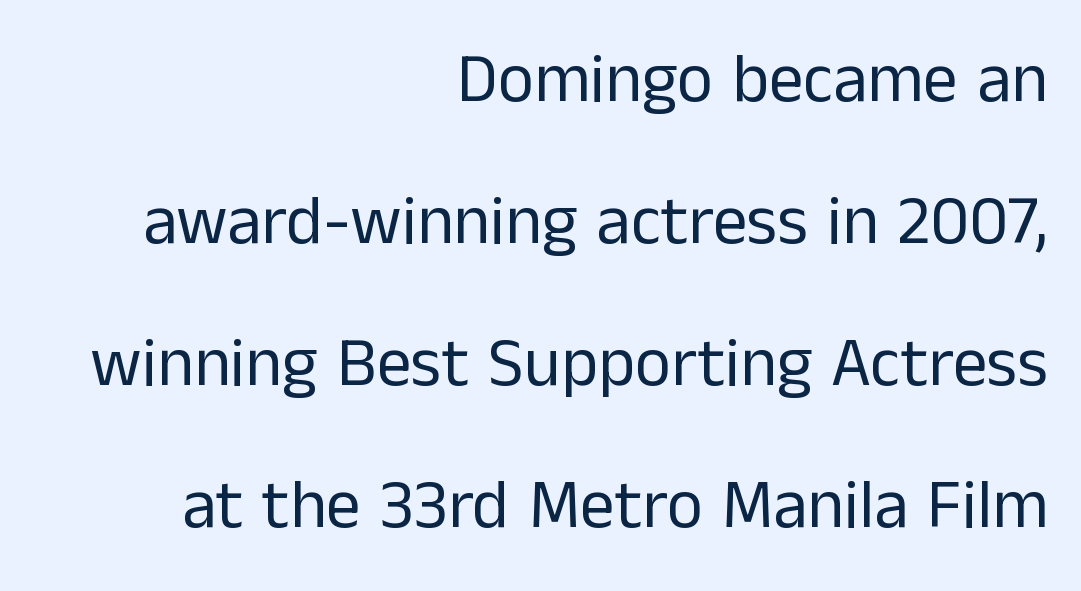
Q: Is the text bold? A: No.
Q: Is the text italic (slanted)? A: No, it is upright.
Q: Is the typeface a serif or a sans-serif typeface? A: Sans-serif.
Q: Is the text underlined? A: No.
Q: How is the paragraph aligned? A: Right-aligned.
Q: Is the spacing between letters normal or unusually wide? A: Normal.
Q: Is the spacing between lines tight, normal or loose? A: Loose.
Q: Width (condensed, normal, or wide)? A: Normal.
Q: Stroke contrast? A: Low.
Q: x-height? A: Medium.
Q: Monospaced? A: No.
